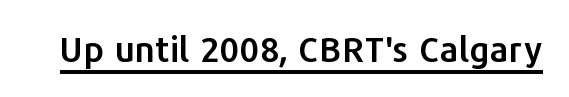
Q: Is the text italic (slanted)? A: No, it is upright.
Q: Is the typeface a serif or a sans-serif typeface? A: Sans-serif.
Q: Is the text underlined? A: Yes.
Q: Is the spacing between letters normal or unusually wide? A: Normal.
Q: Width (condensed, normal, or wide)? A: Normal.
Q: Stroke contrast? A: Low.
Q: x-height? A: Medium.
Q: Monospaced? A: No.
